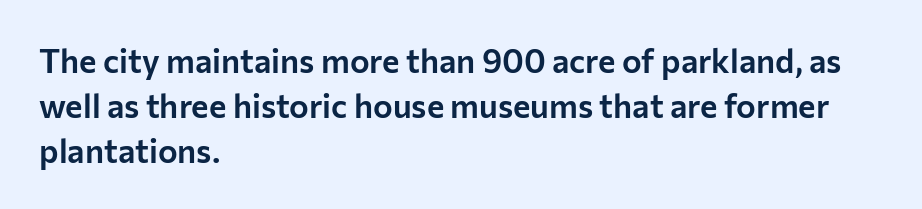
{"serif": "no", "italic": "no", "width": "normal", "stroke_contrast": "low", "x_height": "medium", "monospaced": "no", "underline": "no", "align": "left", "line_spacing": "normal", "line_spacing_ratio": 1.36, "letter_spacing": "normal", "letter_spacing_em": 0.0, "glyph_px": 33}
